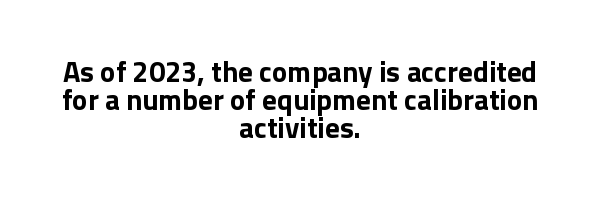
The image shows 29 px bold sans-serif type, upright; set centered, tight line spacing (0.97x), normal letter spacing, not underlined; a medium x-height.
